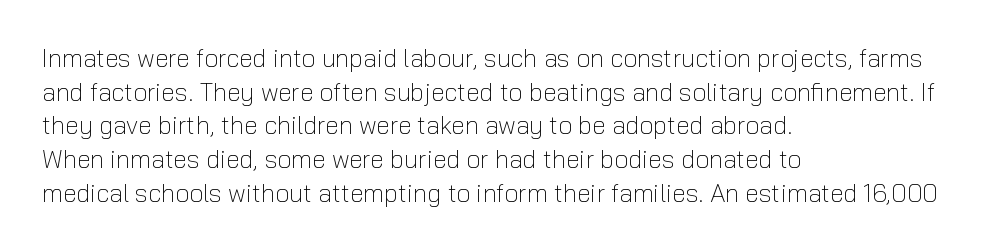
Q: Is the text bold? A: No.
Q: Is the text italic (slanted)? A: No, it is upright.
Q: Is the text underlined? A: No.
Q: How is the paragraph aligned? A: Left-aligned.
Q: Is the spacing between letters normal or unusually wide? A: Normal.
Q: Is the spacing between lines tight, normal or loose? A: Normal.
